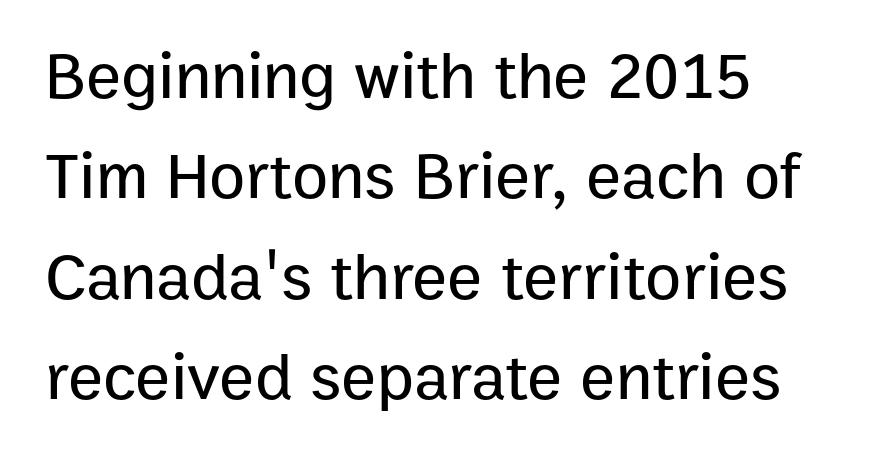
The image shows 66 px sans-serif type, upright; set left-aligned, normal line spacing (1.52x), normal letter spacing, not underlined; low stroke contrast and a medium x-height.
